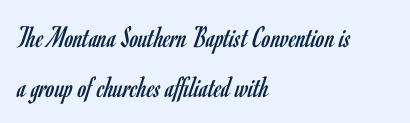
The image shows 31 px regular-weight, condensed sans-serif type; set left-aligned, normal line spacing (1.6x), normal letter spacing, not underlined; low stroke contrast and a small x-height.
